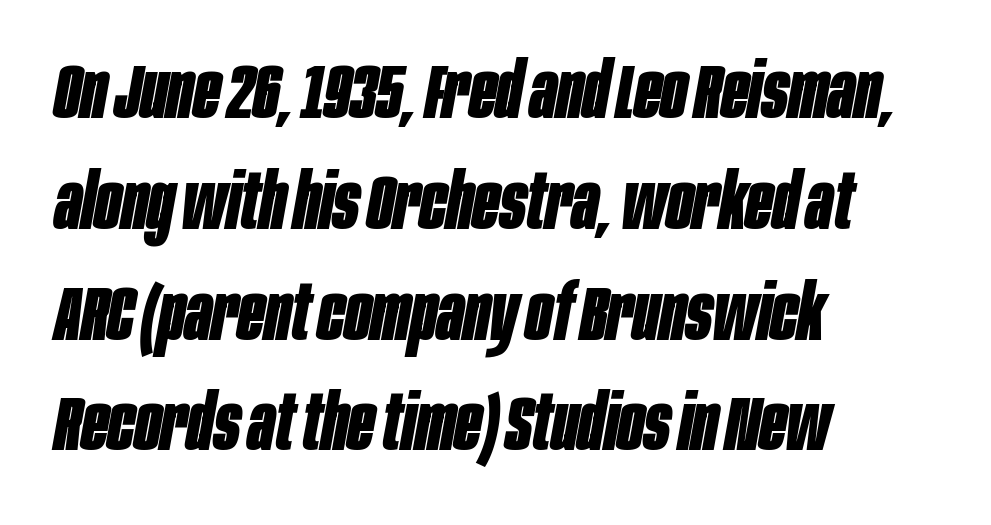
{"italic": "yes", "lean": "right", "slant_degrees": 10, "bold": "yes", "weight": "bold", "width": "condensed", "stroke_contrast": "low", "x_height": "large", "monospaced": "no", "underline": "no", "align": "left", "line_spacing": "normal", "line_spacing_ratio": 1.42, "letter_spacing": "normal", "letter_spacing_em": 0.0, "glyph_px": 78}
